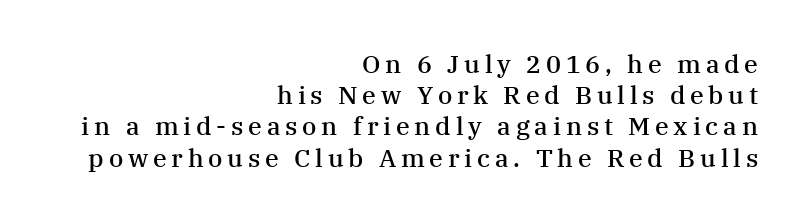
Q: Is the text bold? A: Semi-bold.
Q: Is the text italic (slanted)? A: No, it is upright.
Q: Is the text underlined? A: No.
Q: How is the paragraph aligned? A: Right-aligned.
Q: Is the spacing between lines tight, normal or loose? A: Normal.
